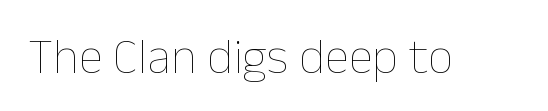
The image shows 50 px thin type, upright; set normal letter spacing, not underlined; low stroke contrast and a medium x-height.
